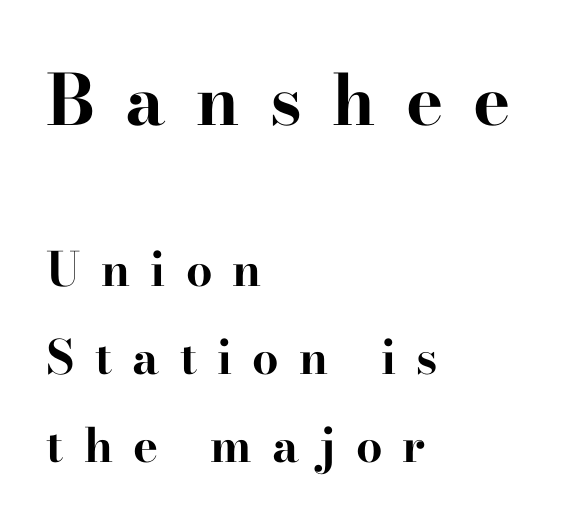
The image shows 70 px bold, wide serif type, upright; set left-aligned, line spacing 1.87x, unusually wide letter spacing (+0.43 em), not underlined; the first (top) block is 1.49x larger; high stroke contrast and a small x-height.
